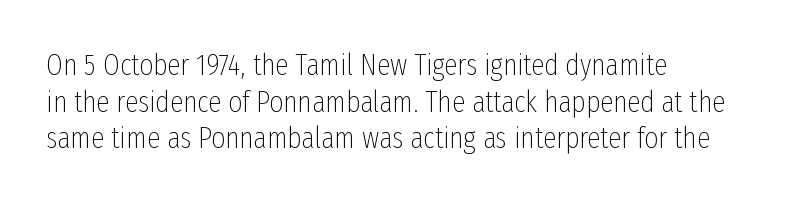
{"serif": "no", "italic": "no", "bold": "no", "weight": "thin", "width": "condensed", "stroke_contrast": "low", "x_height": "medium", "monospaced": "no", "underline": "no", "align": "left", "line_spacing_ratio": 1.22, "letter_spacing": "normal", "letter_spacing_em": 0.0, "glyph_px": 30}
